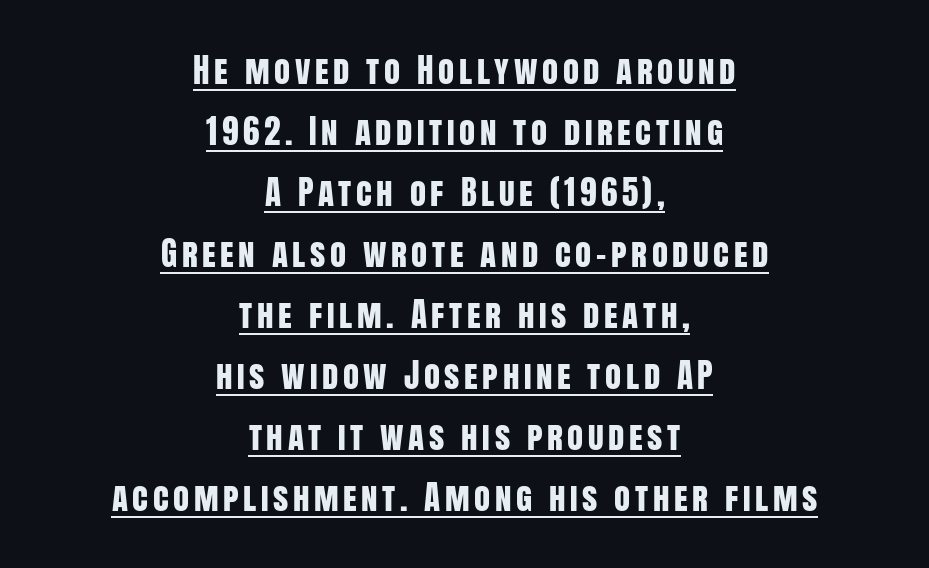
The passage shown is typed in a proportional face where columns would drift. The type sits square on the baseline with zero lean. To sum up the face: it is a sans, with no serifs. Short and long lines alike share a common midpoint. Caption: lettering with a line underneath.
